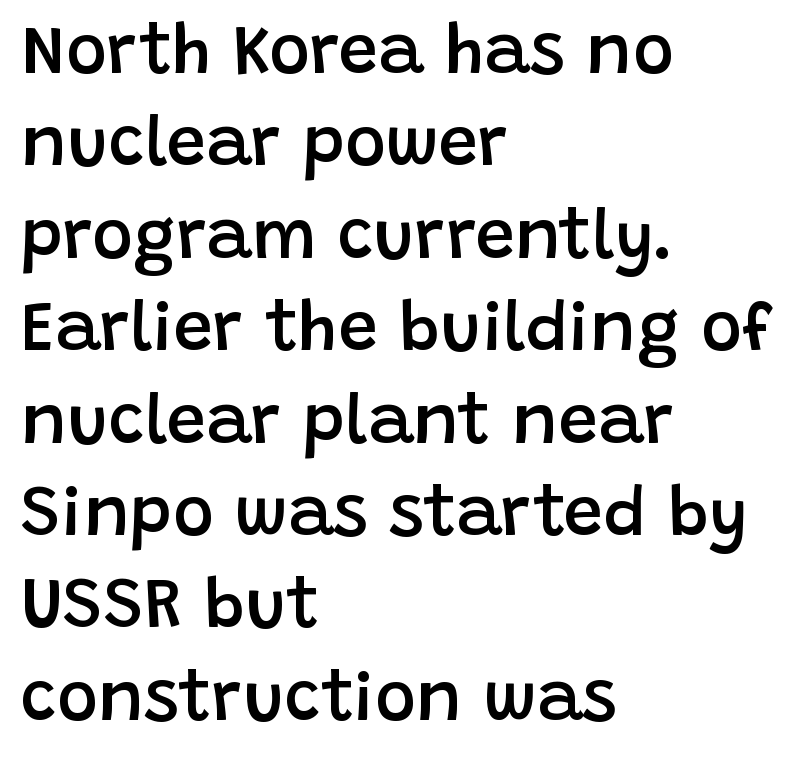
Q: Is the text bold? A: Semi-bold.
Q: Is the text italic (slanted)? A: No, it is upright.
Q: Is the typeface a serif or a sans-serif typeface? A: Sans-serif.
Q: Is the text underlined? A: No.
Q: How is the paragraph aligned? A: Left-aligned.
Q: Is the spacing between letters normal or unusually wide? A: Normal.
Q: Is the spacing between lines tight, normal or loose? A: Normal.
Q: Width (condensed, normal, or wide)? A: Normal.
Q: Stroke contrast? A: Low.
Q: x-height? A: Large.
Q: Monospaced? A: No.
